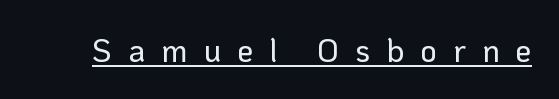
{"serif": "no", "italic": "no", "width": "normal", "stroke_contrast": "low", "x_height": "medium", "monospaced": "no", "underline": "yes", "letter_spacing": "wide", "letter_spacing_em": 0.5, "glyph_px": 32}
